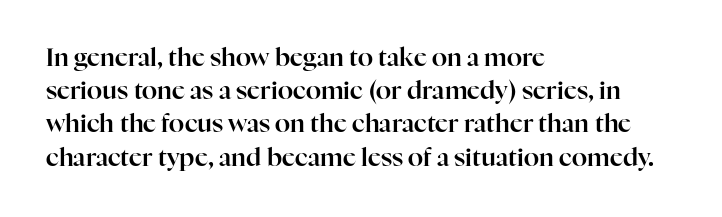
Q: Is the text italic (slanted)? A: No, it is upright.
Q: Is the text underlined? A: No.
Q: How is the paragraph aligned? A: Left-aligned.
Q: Is the spacing between letters normal or unusually wide? A: Normal.
Q: Is the spacing between lines tight, normal or loose? A: Normal.
